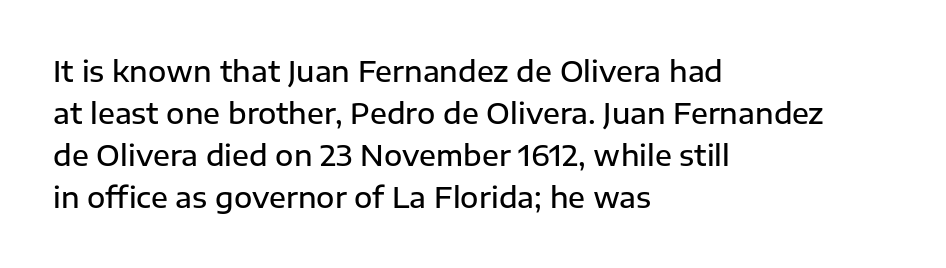
Spacing verdict: proportional, widths tailored to each character. Compared with a centered layout, this one pins lines to the left instead. As a designer I'd log this as weight 600, semibold. Style check: upright. Normally led — the rows are evenly, conventionally spaced. Nothing unusual about the tracking: characters are spaced as the font intends.
